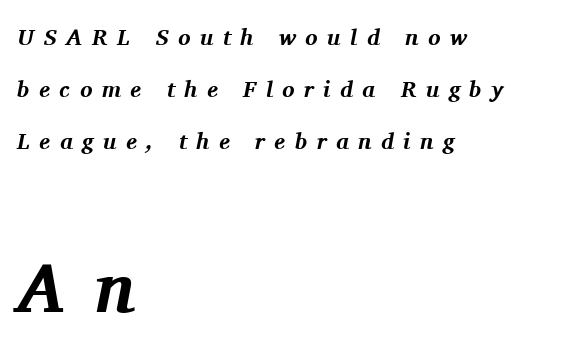
{"serif": "yes", "italic": "yes", "lean": "right", "slant_degrees": 11, "bold": "yes", "weight": "bold", "width": "normal", "stroke_contrast": "medium", "x_height": "medium", "monospaced": "no", "underline": "no", "align": "left", "line_spacing": "loose", "line_spacing_ratio": 2.27, "letter_spacing": "wide", "letter_spacing_em": 0.41, "larger_block": "second", "size_ratio": 3.0, "glyph_px": 69}
